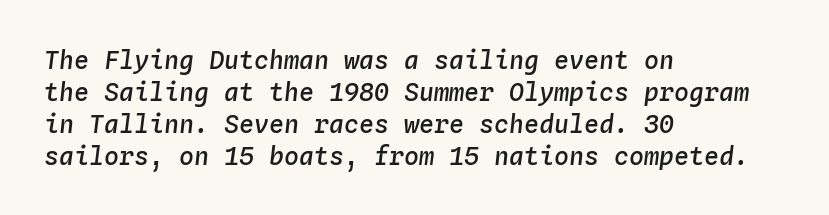
A student would call this left alignment; a typographer would say flush left, rag right. These lines sit exactly where default settings would place them. Slightly chunky letters — semibold, I'd say, not full bold. Clear beneath every line of the passage. The face used here has a pronounced slope to its letters.
